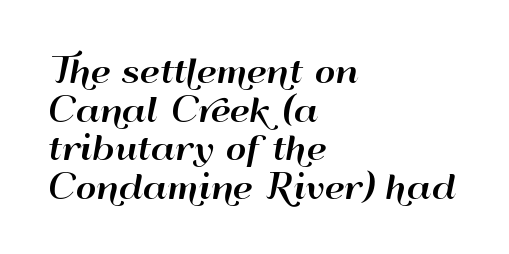
{"serif": "no", "width": "wide", "stroke_contrast": "high", "x_height": "small", "monospaced": "no", "underline": "no", "align": "left", "line_spacing_ratio": 1.21, "letter_spacing": "normal", "letter_spacing_em": 0.0, "glyph_px": 32}
